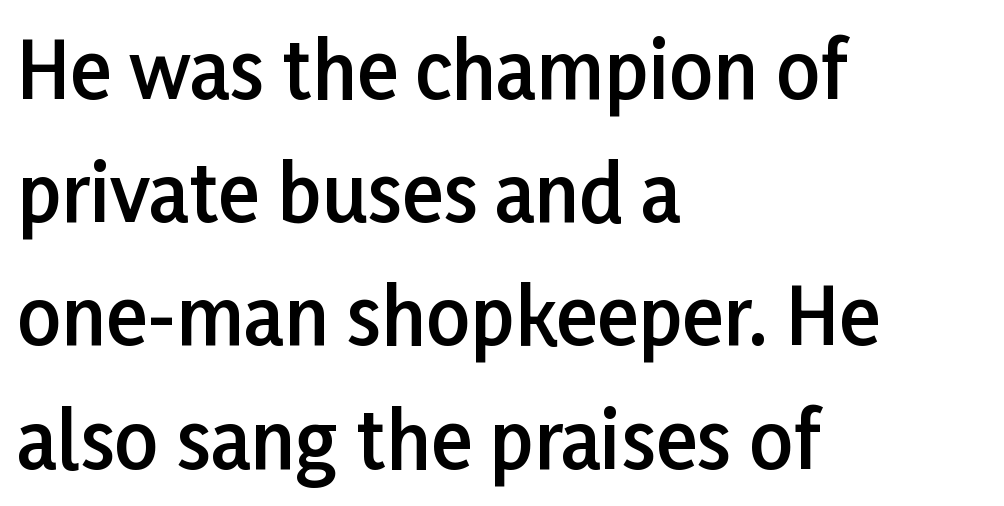
The image shows 77 px semibold sans-serif type, upright; set left-aligned, normal line spacing (1.6x), normal letter spacing, not underlined; low stroke contrast and a medium x-height.
